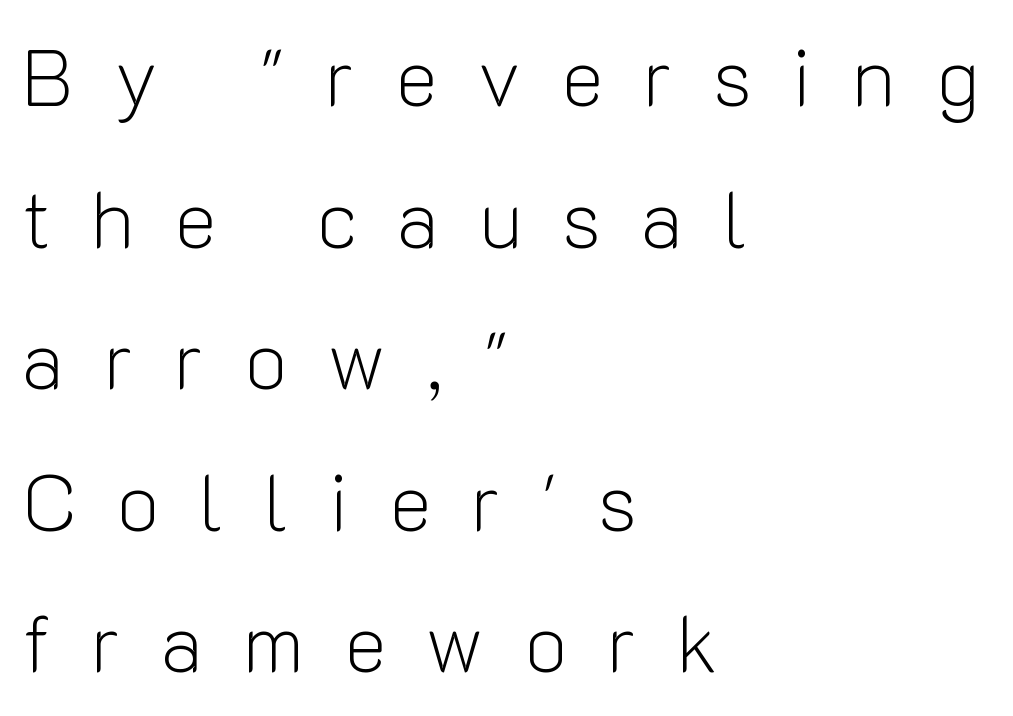
The image shows 80 px light sans-serif type, upright; set left-aligned, line spacing 1.77x, unusually wide letter spacing (+0.5 em), not underlined; low stroke contrast and a medium x-height.
